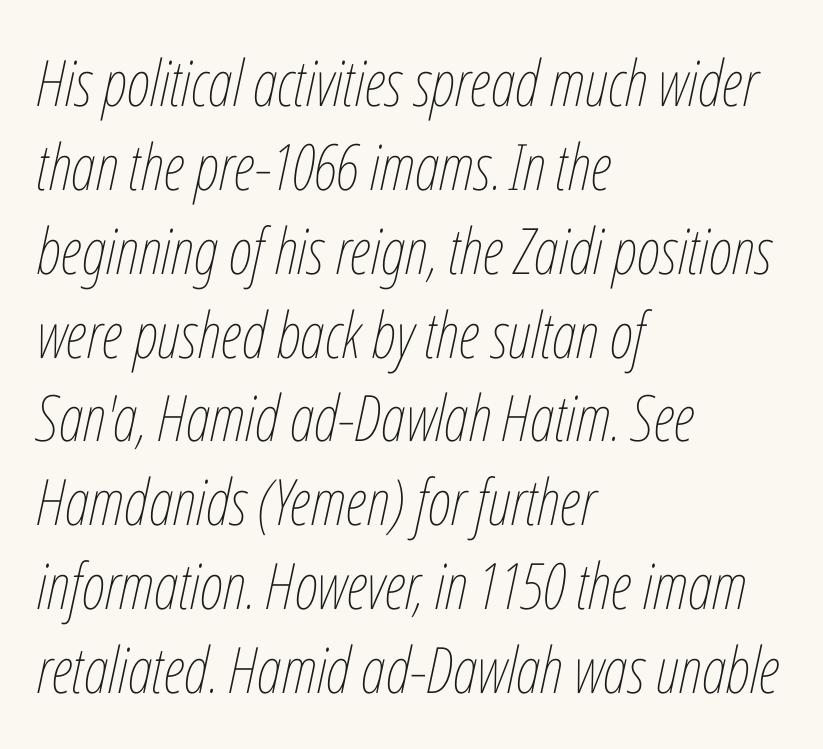
Q: Is the text bold? A: No.
Q: Is the text italic (slanted)? A: Yes, it leans right by about 12 degrees.
Q: Is the text underlined? A: No.
Q: How is the paragraph aligned? A: Left-aligned.
Q: Is the spacing between letters normal or unusually wide? A: Normal.
Q: Is the spacing between lines tight, normal or loose? A: Normal.
Q: Width (condensed, normal, or wide)? A: Condensed.
Q: Stroke contrast? A: Low.
Q: x-height? A: Medium.
Q: Monospaced? A: No.
